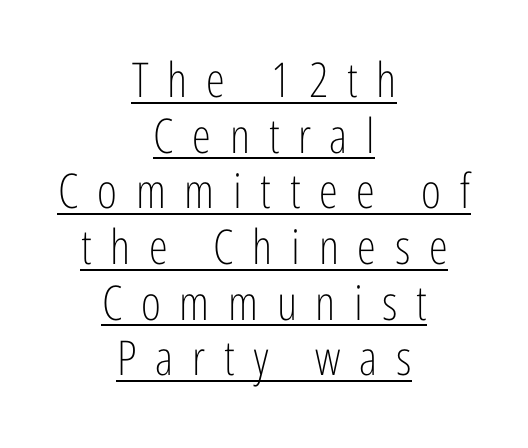
Q: Is the text bold? A: No.
Q: Is the text italic (slanted)? A: No, it is upright.
Q: Is the typeface a serif or a sans-serif typeface? A: Sans-serif.
Q: Is the text underlined? A: Yes.
Q: How is the paragraph aligned? A: Centered.
Q: Is the spacing between letters normal or unusually wide? A: Unusually wide.
Q: Width (condensed, normal, or wide)? A: Condensed.
Q: Stroke contrast? A: Low.
Q: x-height? A: Medium.
Q: Monospaced? A: No.
